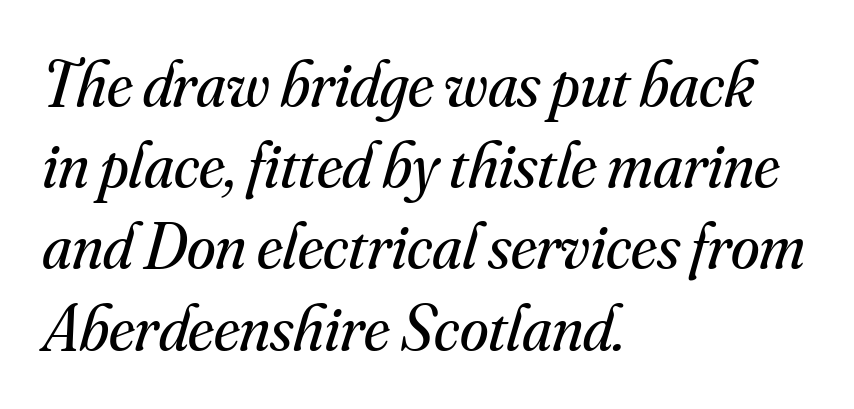
{"serif": "yes", "italic": "yes", "lean": "right", "slant_degrees": 16, "bold": "no", "weight": "regular", "width": "normal", "stroke_contrast": "medium", "x_height": "small", "monospaced": "no", "underline": "no", "align": "left", "line_spacing": "normal", "line_spacing_ratio": 1.25, "letter_spacing": "normal", "letter_spacing_em": 0.0, "glyph_px": 65}
